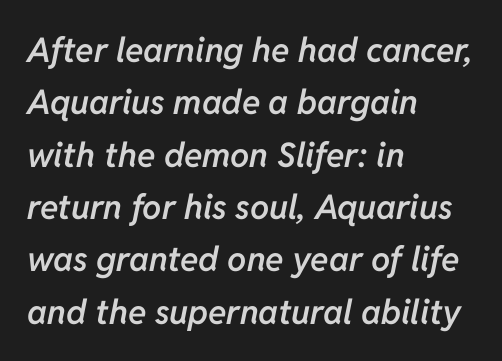
The image shows 34 px semibold type, italic (leaning right); set left-aligned, normal line spacing (1.54x), normal letter spacing, not underlined; low stroke contrast and a medium x-height.
